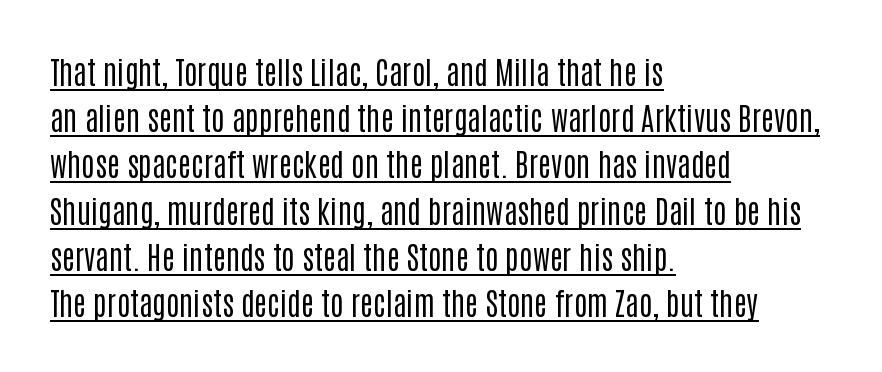
Q: Is the text bold? A: No.
Q: Is the text italic (slanted)? A: No, it is upright.
Q: Is the typeface a serif or a sans-serif typeface? A: Sans-serif.
Q: Is the text underlined? A: Yes.
Q: How is the paragraph aligned? A: Left-aligned.
Q: Is the spacing between letters normal or unusually wide? A: Normal.
Q: Is the spacing between lines tight, normal or loose? A: Normal.
Q: Width (condensed, normal, or wide)? A: Condensed.
Q: Stroke contrast? A: Low.
Q: x-height? A: Large.
Q: Monospaced? A: No.
